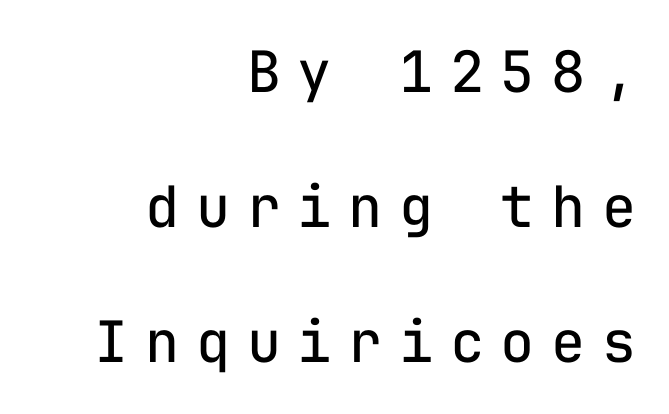
{"serif": "no", "italic": "no", "bold": "no", "weight": "regular", "width": "normal", "stroke_contrast": "low", "x_height": "medium", "monospaced": "yes", "underline": "no", "align": "right", "line_spacing": "loose", "line_spacing_ratio": 2.37, "letter_spacing": "wide", "letter_spacing_em": 0.29, "glyph_px": 57}
